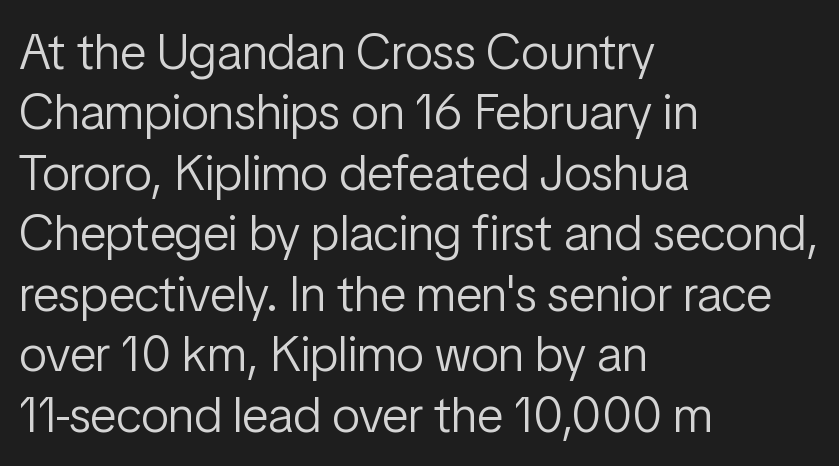
Q: Is the text bold? A: No.
Q: Is the text italic (slanted)? A: No, it is upright.
Q: Is the typeface a serif or a sans-serif typeface? A: Sans-serif.
Q: Is the text underlined? A: No.
Q: How is the paragraph aligned? A: Left-aligned.
Q: Is the spacing between letters normal or unusually wide? A: Normal.
Q: Width (condensed, normal, or wide)? A: Condensed.
Q: Stroke contrast? A: Low.
Q: x-height? A: Medium.
Q: Monospaced? A: No.
